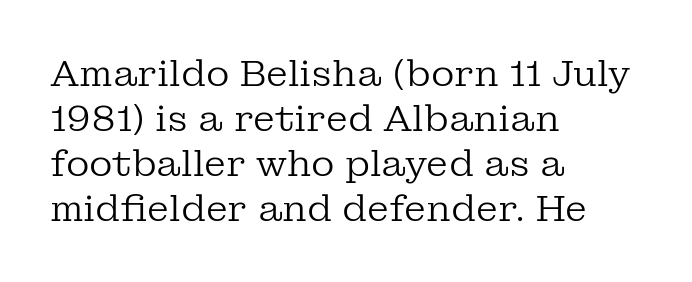
Q: Is the text bold? A: No.
Q: Is the text italic (slanted)? A: No, it is upright.
Q: Is the typeface a serif or a sans-serif typeface? A: Serif.
Q: Is the text underlined? A: No.
Q: How is the paragraph aligned? A: Left-aligned.
Q: Is the spacing between letters normal or unusually wide? A: Normal.
Q: Is the spacing between lines tight, normal or loose? A: Normal.
Q: Width (condensed, normal, or wide)? A: Normal.
Q: Stroke contrast? A: Low.
Q: x-height? A: Medium.
Q: Monospaced? A: No.
